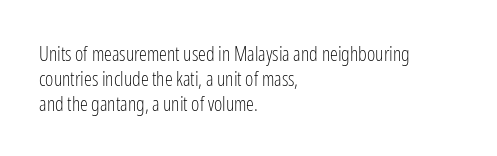
Q: Is the text bold? A: No.
Q: Is the text italic (slanted)? A: No, it is upright.
Q: Is the text underlined? A: No.
Q: How is the paragraph aligned? A: Left-aligned.
Q: Is the spacing between letters normal or unusually wide? A: Normal.
